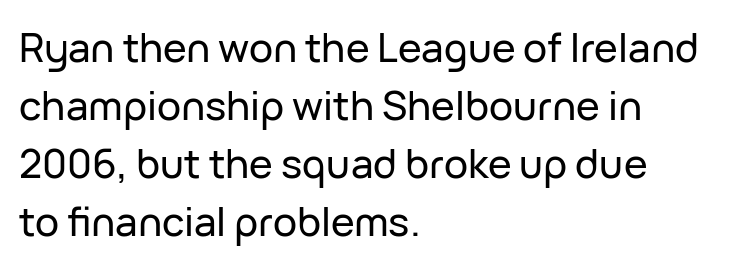
Each word holds together tightly as a unit, with standard inter-letter gaps. The face used here is a sans, in the tradition of grotesques and geometrics. Think of a printed novel: that variable character pitch is what you see here. The space directly below the letters is spotless. Every stem runs plumb, perpendicular to the baseline. Summary of vertical rhythm: regular, with standard interline spacing.
